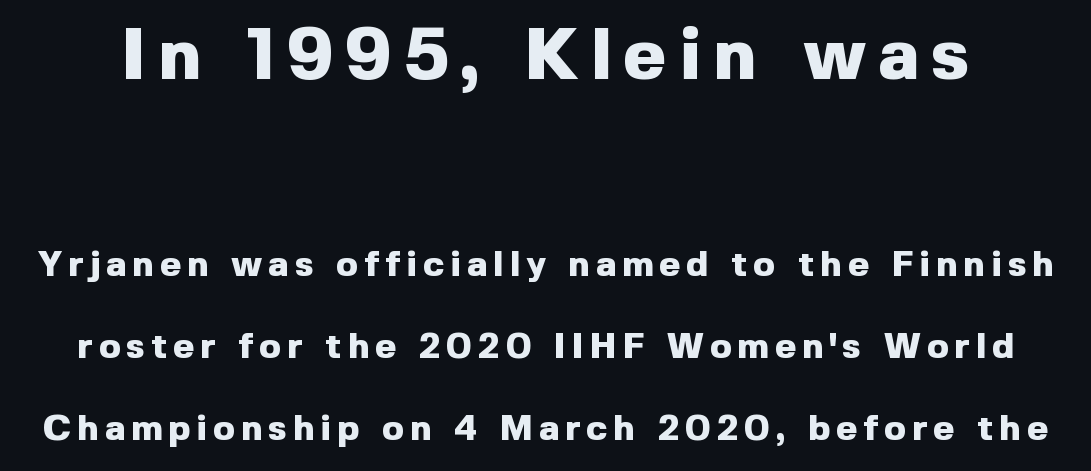
Q: Is the text bold? A: Yes.
Q: Is the text italic (slanted)? A: No, it is upright.
Q: Is the typeface a serif or a sans-serif typeface? A: Sans-serif.
Q: Is the text underlined? A: No.
Q: Is the spacing between lines tight, normal or loose? A: Loose.
Q: Which block of text is set in a larger size, the first (top) or the second (bottom)? A: The first (top) one.
Q: Width (condensed, normal, or wide)? A: Normal.
Q: x-height? A: Medium.
Q: Monospaced? A: No.
